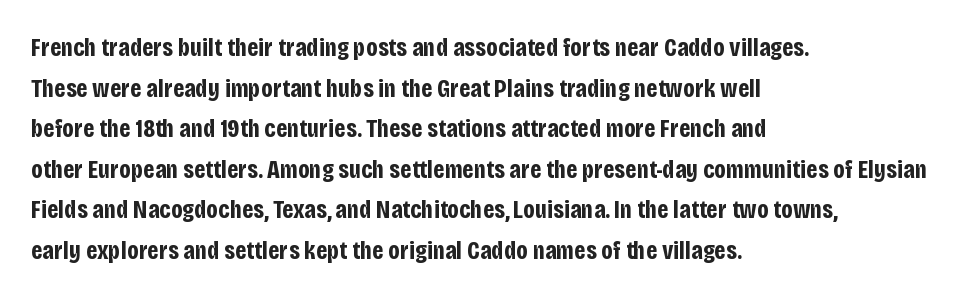
Q: Is the text bold? A: Yes.
Q: Is the text italic (slanted)? A: No, it is upright.
Q: Is the text underlined? A: No.
Q: How is the paragraph aligned? A: Left-aligned.
Q: Is the spacing between letters normal or unusually wide? A: Normal.
Q: Is the spacing between lines tight, normal or loose? A: Normal.
